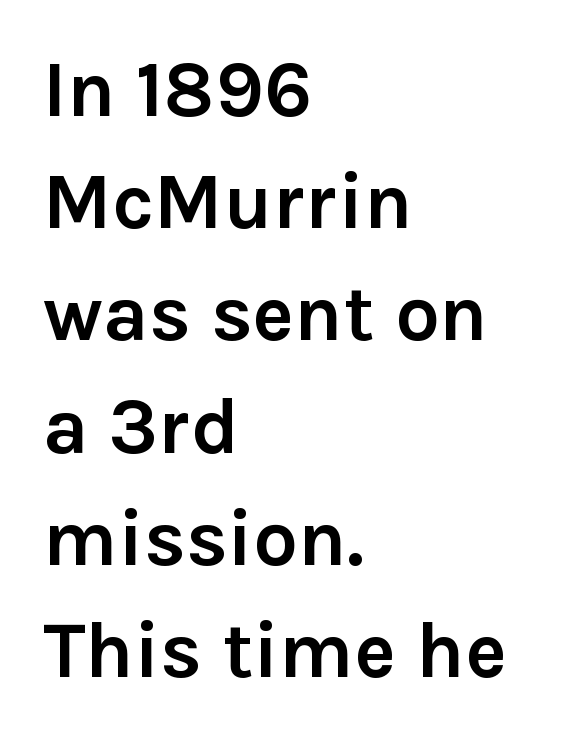
{"serif": "no", "italic": "no", "bold": "yes", "weight": "semibold", "width": "normal", "stroke_contrast": "low", "x_height": "medium", "monospaced": "no", "underline": "no", "align": "left", "line_spacing": "normal", "line_spacing_ratio": 1.42, "letter_spacing": "normal", "letter_spacing_em": 0.0, "glyph_px": 79}
